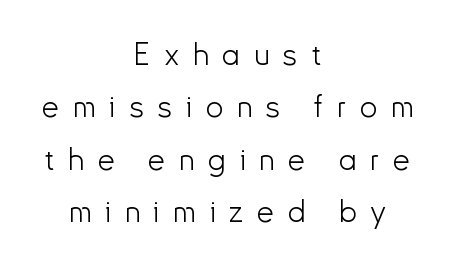
A typesetter would call this heavily tracked-out type. The text was rendered using a sans face with plain stroke endings. Successive baselines arrive at the customary interval. Vertical strokes here are truly vertical. The typeface has the unassuming heft of standard copy or less. You could not count columns in this text — the font is proportionally spaced.
